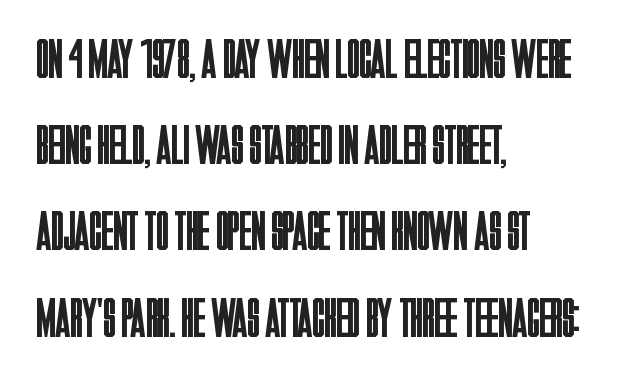
{"serif": "no", "italic": "no", "bold": "no", "weight": "regular", "width": "condensed", "stroke_contrast": "low", "x_height": "large", "monospaced": "no", "underline": "no", "align": "left", "line_spacing": "normal", "line_spacing_ratio": 1.54, "letter_spacing": "normal", "letter_spacing_em": 0.0, "glyph_px": 56}
